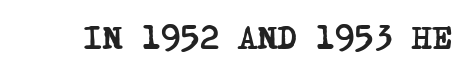
{"serif": "yes", "bold": "yes", "weight": "semibold", "width": "condensed", "stroke_contrast": "low", "x_height": "large", "underline": "no", "letter_spacing": "normal", "letter_spacing_em": 0.0, "glyph_px": 33}
